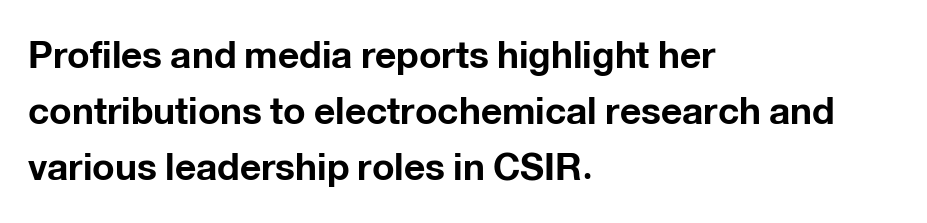
Q: Is the text bold? A: Yes.
Q: Is the text italic (slanted)? A: No, it is upright.
Q: Is the typeface a serif or a sans-serif typeface? A: Sans-serif.
Q: Is the text underlined? A: No.
Q: How is the paragraph aligned? A: Left-aligned.
Q: Is the spacing between letters normal or unusually wide? A: Normal.
Q: Is the spacing between lines tight, normal or loose? A: Normal.
Q: Width (condensed, normal, or wide)? A: Normal.
Q: Stroke contrast? A: Low.
Q: x-height? A: Medium.
Q: Monospaced? A: No.
